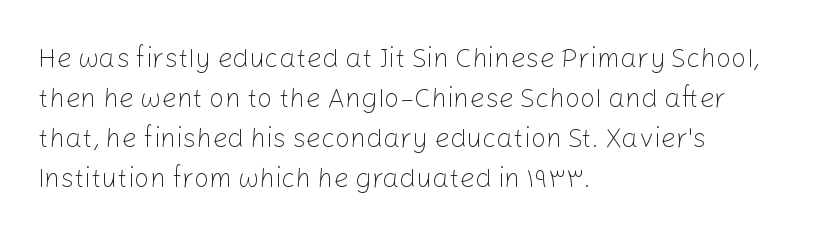
Italic: no, the glyphs are upright roman. Observe the ordinary spacing: letters are neighbours, not strangers. Line spacing here is normal. The zone under the glyphs is completely vacant. These lines stack with their left ends in a neat column.
